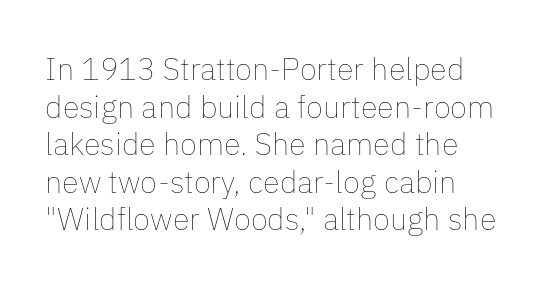
The image shows 31 px thin type, upright; set left-aligned, line spacing 1.21x, normal letter spacing, not underlined; low stroke contrast and a medium x-height.
